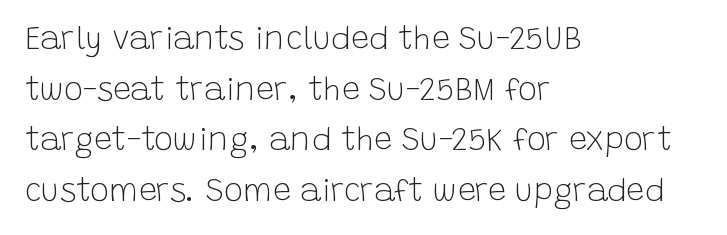
Short note: letters normally spaced. The passage shown is typeset with a sans-serif family. Summary of weight: not heavy and not bold. How would I describe the line gaps? Plain and ordinary. Only glyphs here, with clear space below each row.
